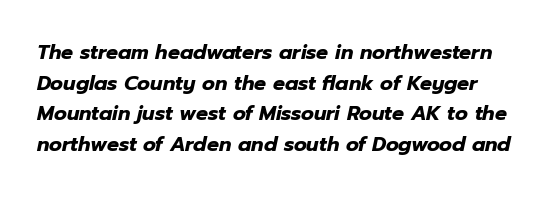
Q: Is the text bold? A: Yes.
Q: Is the text italic (slanted)? A: Yes, it leans right by about 12 degrees.
Q: Is the text underlined? A: No.
Q: Is the spacing between letters normal or unusually wide? A: Normal.
Q: Is the spacing between lines tight, normal or loose? A: Normal.
